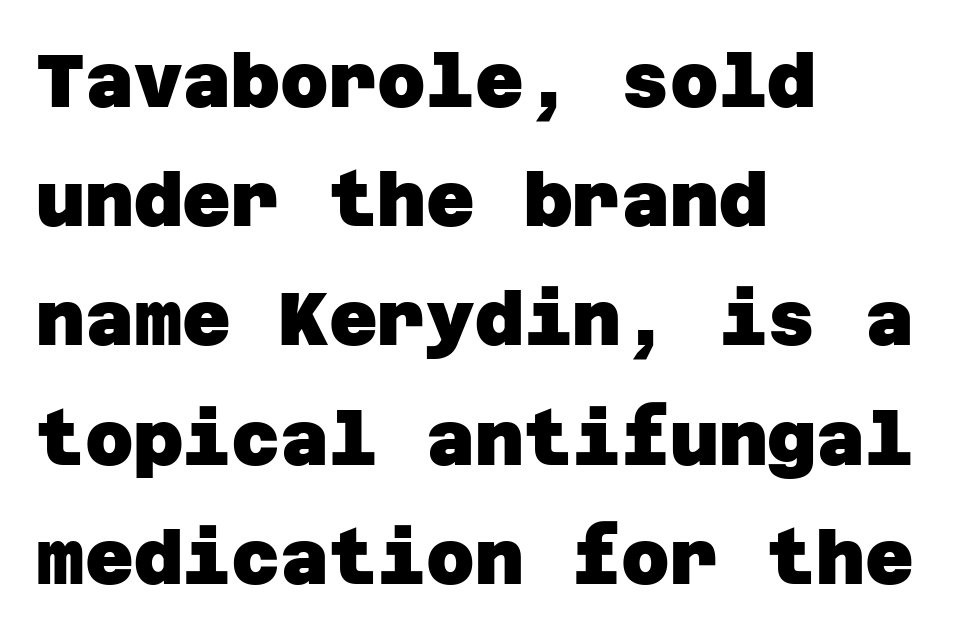
Honestly, the letter spacing is just normal — you wouldn't notice it. Regular leading. The setting favours the left margin, as ordinary paragraphs usually do. This rendering features lettering with no underline. Notice how thick the strokes are: this is what a full bold looks like. The passage shown is typeset with a sans-serif family.
